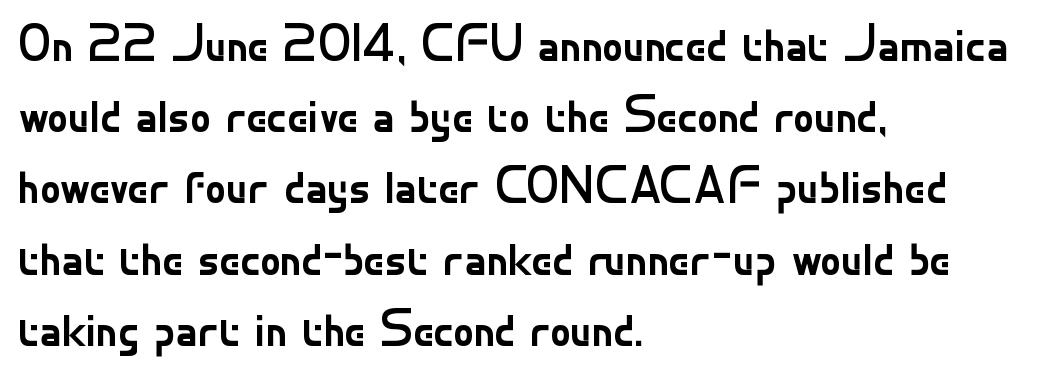
Descender tails drop into unmarked territory. Is the type heavy? It reads as light-to-regular instead. Designer's note — italics off, roman on. How would I describe the line gaps? Plain and ordinary.
